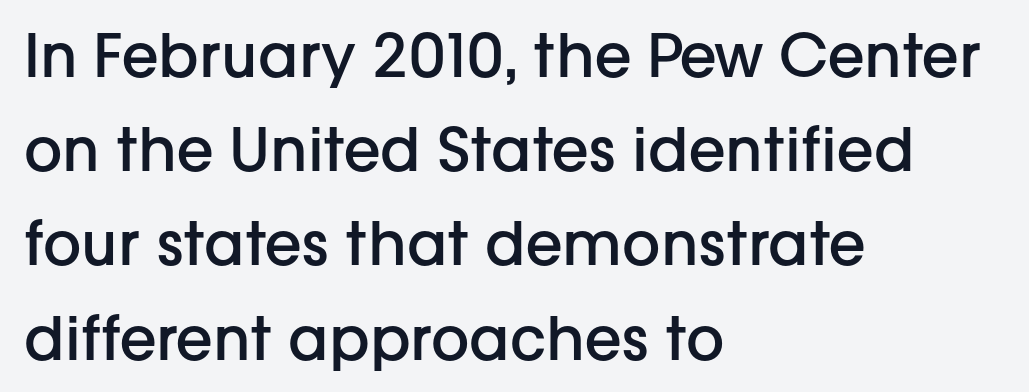
Q: Is the text bold? A: Semi-bold.
Q: Is the text italic (slanted)? A: No, it is upright.
Q: Is the typeface a serif or a sans-serif typeface? A: Sans-serif.
Q: Is the text underlined? A: No.
Q: How is the paragraph aligned? A: Left-aligned.
Q: Is the spacing between letters normal or unusually wide? A: Normal.
Q: Is the spacing between lines tight, normal or loose? A: Normal.
Q: Width (condensed, normal, or wide)? A: Normal.
Q: Stroke contrast? A: Low.
Q: x-height? A: Medium.
Q: Monospaced? A: No.
